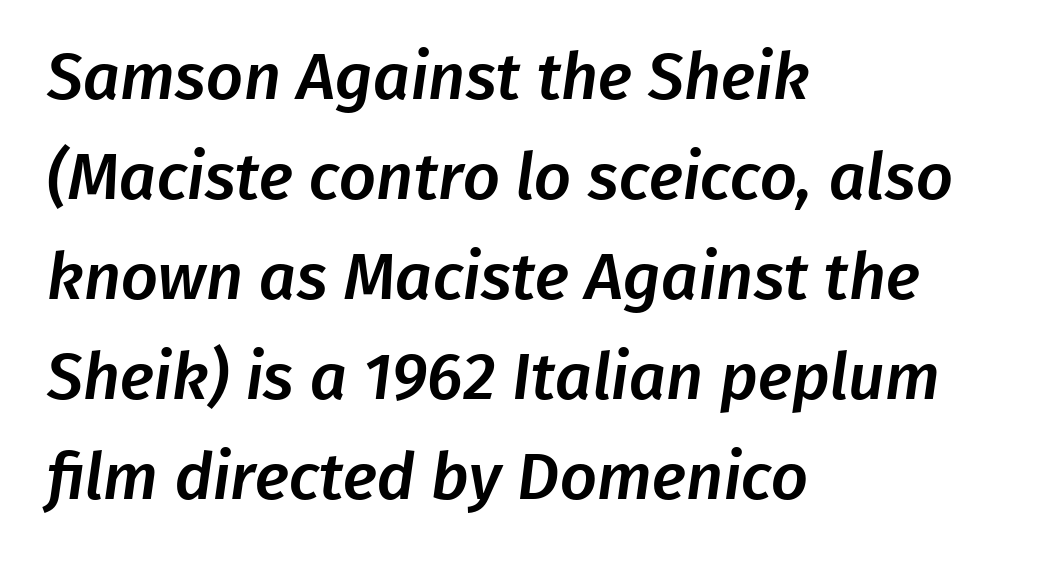
Honestly, the row spacing looks completely unremarkable. These lines are set flush left with a ragged right edge. The gap between lines stays unmarked. The passage shown has conventional tracking throughout. Is this a fixed-width face? No — the glyphs have proportional, varying widths. The face used here is a sans, in the tradition of grotesques and geometrics.
